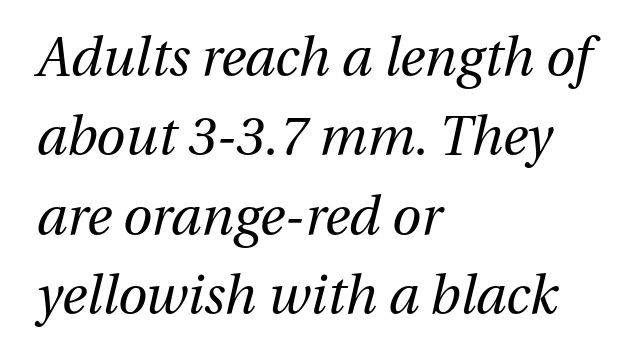
{"italic": "yes", "lean": "right", "slant_degrees": 13, "bold": "no", "weight": "regular", "width": "normal", "stroke_contrast": "medium", "x_height": "medium", "monospaced": "no", "underline": "no", "align": "left", "line_spacing": "normal", "line_spacing_ratio": 1.5, "letter_spacing": "normal", "letter_spacing_em": 0.0, "glyph_px": 53}
